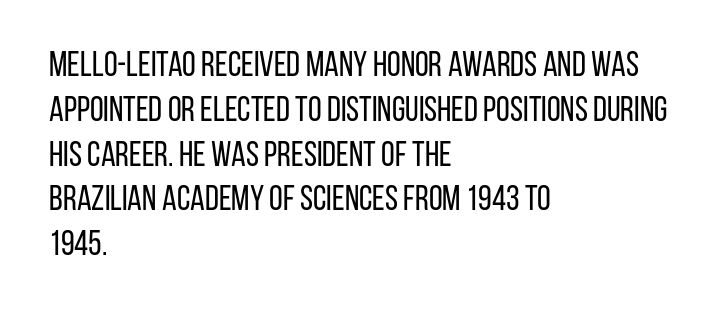
Q: Is the text bold? A: No.
Q: Is the text italic (slanted)? A: No, it is upright.
Q: Is the typeface a serif or a sans-serif typeface? A: Sans-serif.
Q: Is the text underlined? A: No.
Q: How is the paragraph aligned? A: Left-aligned.
Q: Is the spacing between letters normal or unusually wide? A: Normal.
Q: Is the spacing between lines tight, normal or loose? A: Normal.
Q: Width (condensed, normal, or wide)? A: Condensed.
Q: Stroke contrast? A: Low.
Q: x-height? A: Large.
Q: Monospaced? A: No.
